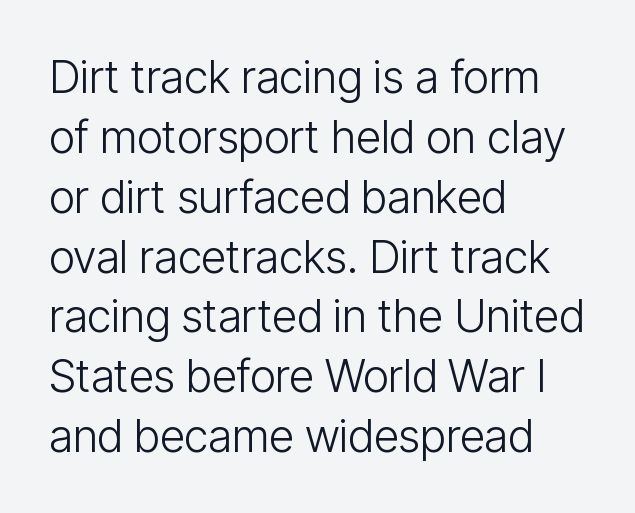
{"serif": "no", "italic": "no", "bold": "no", "weight": "light", "width": "condensed", "stroke_contrast": "low", "x_height": "medium", "monospaced": "no", "underline": "no", "align": "left", "line_spacing": "normal", "line_spacing_ratio": 1.33, "letter_spacing": "normal", "letter_spacing_em": 0.0, "glyph_px": 45}
